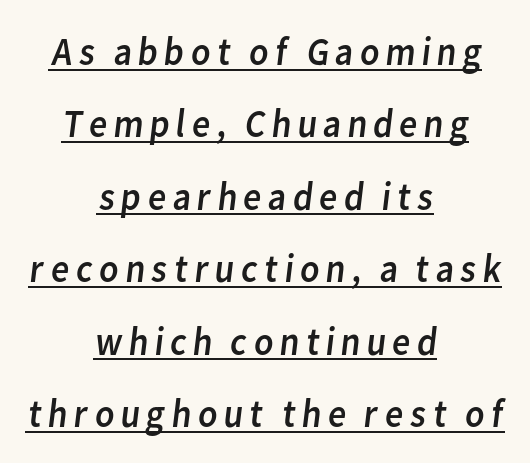
{"serif": "no", "bold": "no", "weight": "regular", "width": "normal", "stroke_contrast": "low", "x_height": "medium", "monospaced": "no", "underline": "yes", "align": "center", "line_spacing_ratio": 1.81, "glyph_px": 40}
